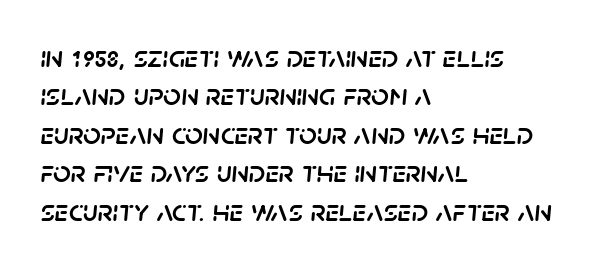
Q: Is the text italic (slanted)? A: Yes, it leans right by about 5 degrees.
Q: Is the text underlined? A: No.
Q: How is the paragraph aligned? A: Left-aligned.
Q: Is the spacing between letters normal or unusually wide? A: Normal.
Q: Width (condensed, normal, or wide)? A: Normal.
Q: Stroke contrast? A: Low.
Q: x-height? A: Large.
Q: Monospaced? A: No.
